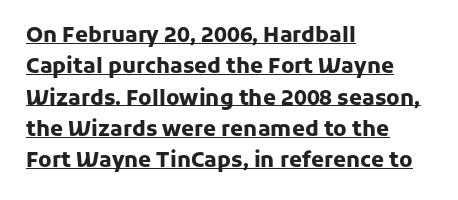
The image shows 21 px bold type, upright; set left-aligned, normal line spacing (1.49x), normal letter spacing, underlined.
